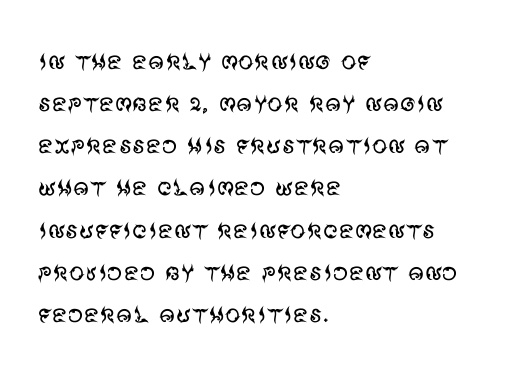
{"serif": "no", "italic": "no", "bold": "no", "weight": "regular", "width": "normal", "stroke_contrast": "medium", "x_height": "large", "monospaced": "no", "underline": "no", "align": "left", "line_spacing": "normal", "line_spacing_ratio": 1.36, "letter_spacing": "normal", "letter_spacing_em": 0.0, "glyph_px": 31}
